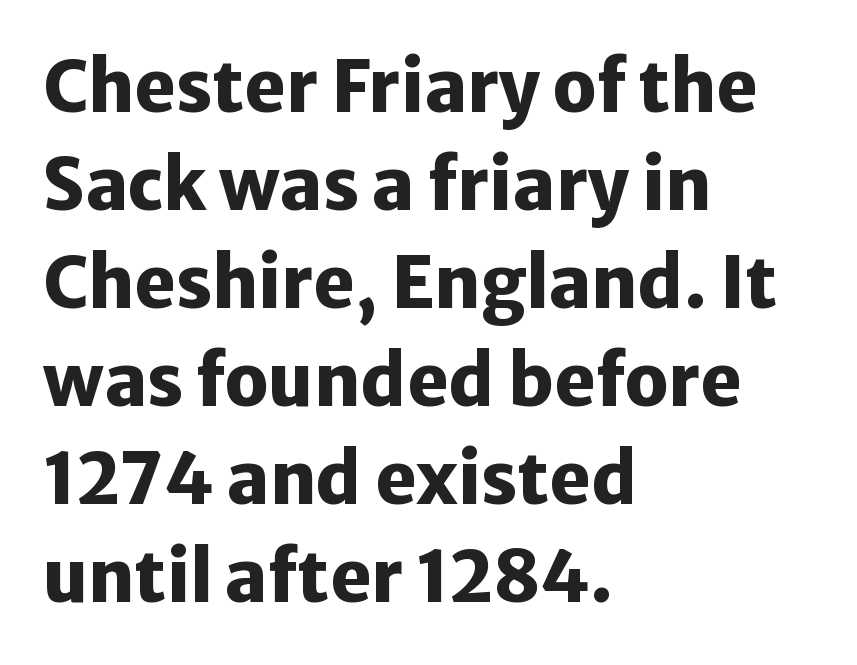
Regarding serifs, this sample does without them. Weight check: bold — yes, fully. The leading is moderate, giving the passage an even texture. You can tell it's not italic because the verticals are truly vertical.
